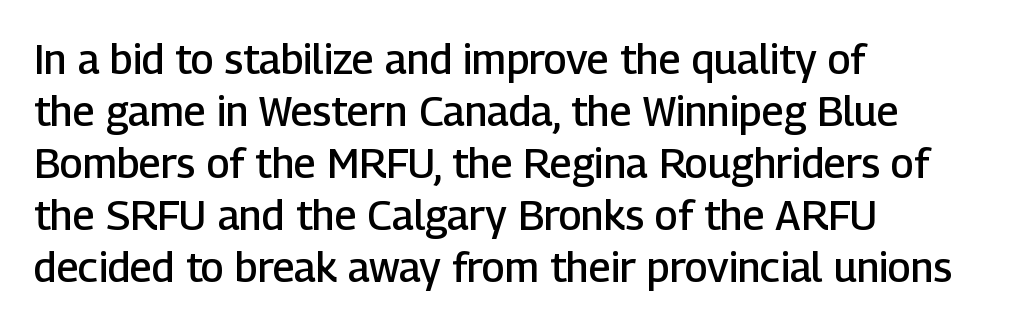
Q: Is the text bold? A: Semi-bold.
Q: Is the text italic (slanted)? A: No, it is upright.
Q: Is the typeface a serif or a sans-serif typeface? A: Sans-serif.
Q: Is the text underlined? A: No.
Q: How is the paragraph aligned? A: Left-aligned.
Q: Is the spacing between letters normal or unusually wide? A: Normal.
Q: Is the spacing between lines tight, normal or loose? A: Normal.
Q: Width (condensed, normal, or wide)? A: Normal.
Q: Stroke contrast? A: Low.
Q: x-height? A: Medium.
Q: Monospaced? A: No.
